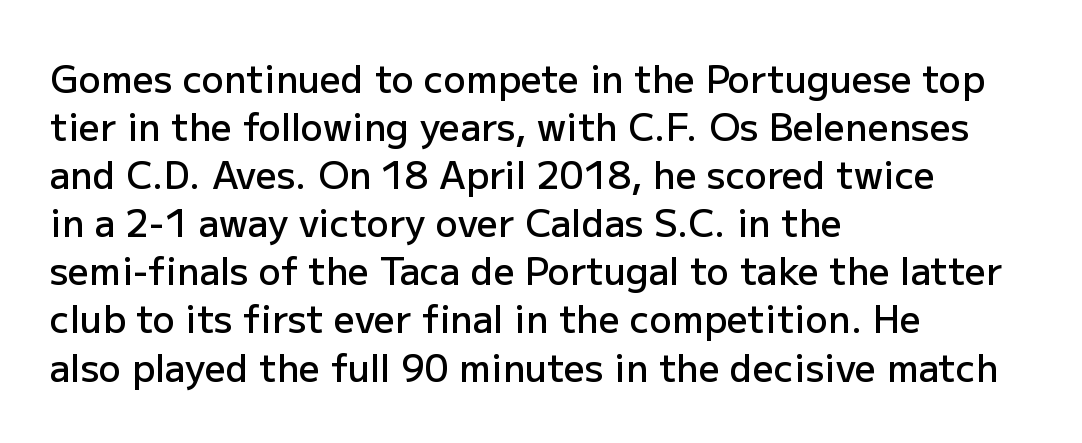
No extra tracking has been applied to these lines. Looks like regular typesetting: each glyph gets only the width it needs. Do the letters lean? They stand straight. The typesetter chose a ragged-right arrangement here. The leading is moderate, giving the passage an even texture.
